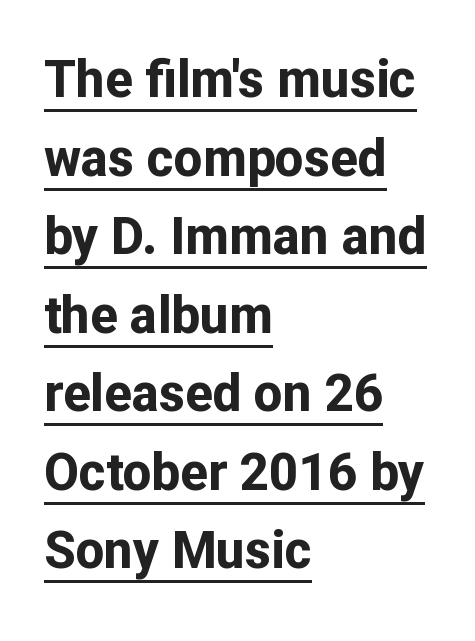
Q: Is the text bold? A: Yes.
Q: Is the text italic (slanted)? A: No, it is upright.
Q: Is the typeface a serif or a sans-serif typeface? A: Sans-serif.
Q: Is the text underlined? A: Yes.
Q: How is the paragraph aligned? A: Left-aligned.
Q: Is the spacing between letters normal or unusually wide? A: Normal.
Q: Is the spacing between lines tight, normal or loose? A: Normal.
Q: Width (condensed, normal, or wide)? A: Normal.
Q: Stroke contrast? A: Low.
Q: x-height? A: Medium.
Q: Monospaced? A: No.
